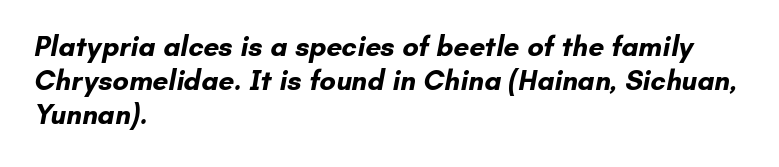
Q: Is the text bold? A: Yes.
Q: Is the typeface a serif or a sans-serif typeface? A: Sans-serif.
Q: Is the text underlined? A: No.
Q: How is the paragraph aligned? A: Left-aligned.
Q: Is the spacing between letters normal or unusually wide? A: Normal.
Q: Width (condensed, normal, or wide)? A: Normal.
Q: Stroke contrast? A: Low.
Q: x-height? A: Small.
Q: Monospaced? A: No.
